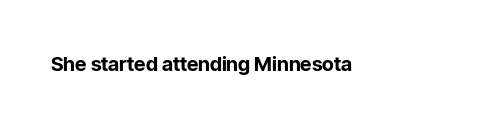
{"italic": "no", "bold": "yes", "underline": "no", "letter_spacing": "normal", "letter_spacing_em": 0.0, "glyph_px": 20}
